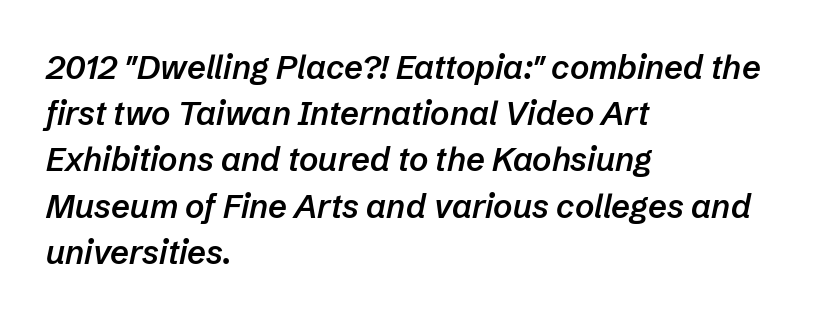
The image shows 33 px semibold type, italic (leaning right); set left-aligned, normal line spacing (1.4x), normal letter spacing, not underlined; low stroke contrast and a medium x-height.
